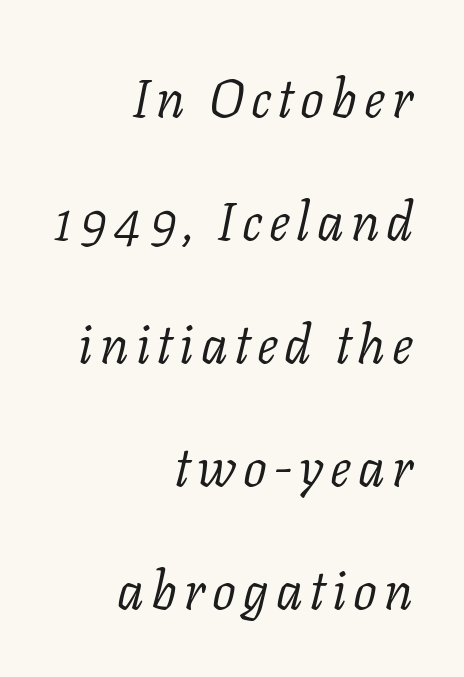
{"serif": "yes", "italic": "yes", "lean": "right", "slant_degrees": 11, "bold": "no", "weight": "light", "width": "normal", "stroke_contrast": "low", "x_height": "medium", "monospaced": "no", "underline": "no", "align": "right", "line_spacing": "loose", "line_spacing_ratio": 2.32, "glyph_px": 53}
